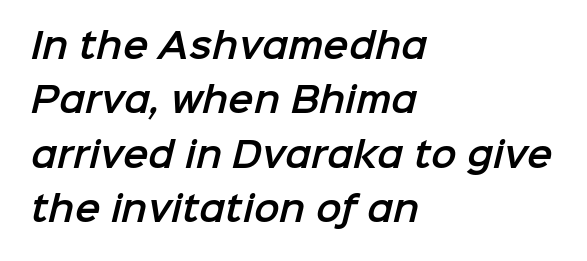
The image shows 34 px sans-serif type; set left-aligned, normal line spacing (1.6x), normal letter spacing, not underlined; low stroke contrast and a medium x-height.
